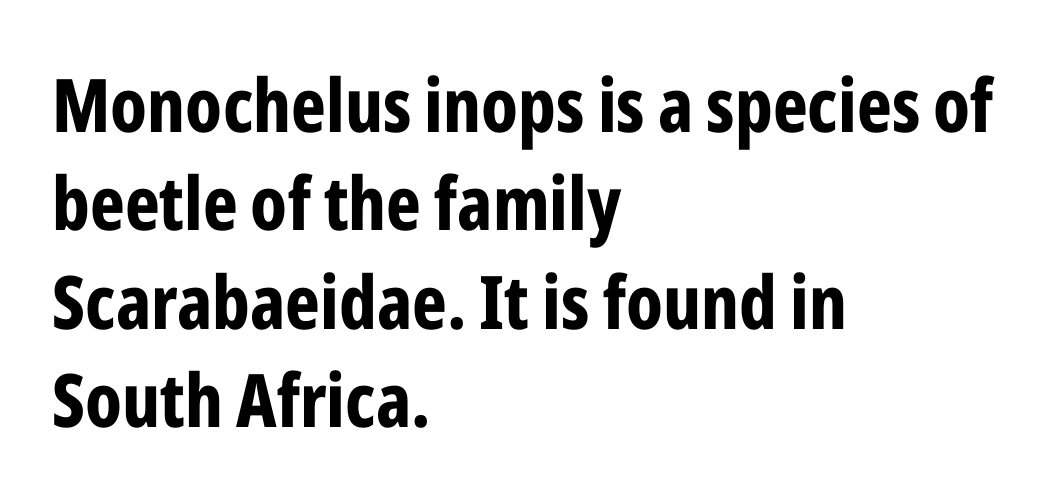
The image shows 74 px bold, condensed sans-serif type, upright; set left-aligned, normal line spacing (1.33x), normal letter spacing, not underlined; low stroke contrast and a medium x-height.
